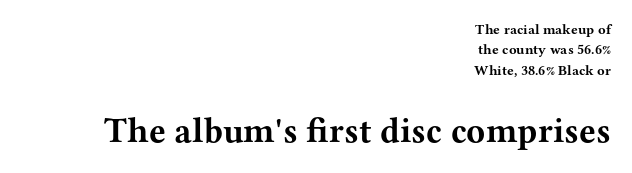
Strokes here are thick enough to call this a true bold. These lines are set flush right with a ragged left edge. Quick note: underline off. The axis of the letterforms is exactly vertical. Each word holds together tightly as a unit, with standard inter-letter gaps. The face used here appears at its bigger size in the lower chunk.
